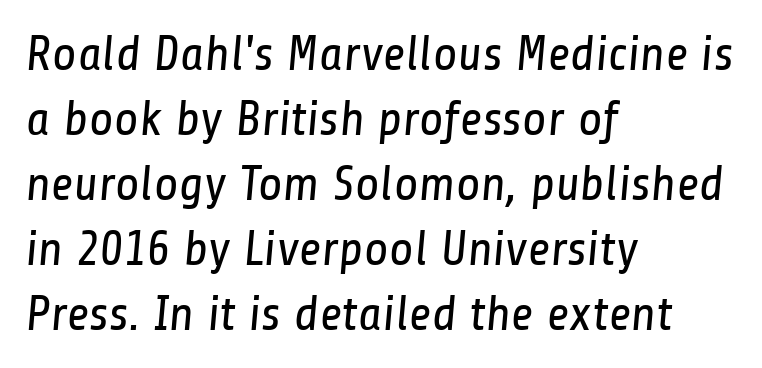
Q: Is the text bold? A: No.
Q: Is the typeface a serif or a sans-serif typeface? A: Sans-serif.
Q: Is the text underlined? A: No.
Q: How is the paragraph aligned? A: Left-aligned.
Q: Is the spacing between letters normal or unusually wide? A: Normal.
Q: Is the spacing between lines tight, normal or loose? A: Normal.
Q: Width (condensed, normal, or wide)? A: Condensed.
Q: Stroke contrast? A: Low.
Q: x-height? A: Medium.
Q: Monospaced? A: No.
